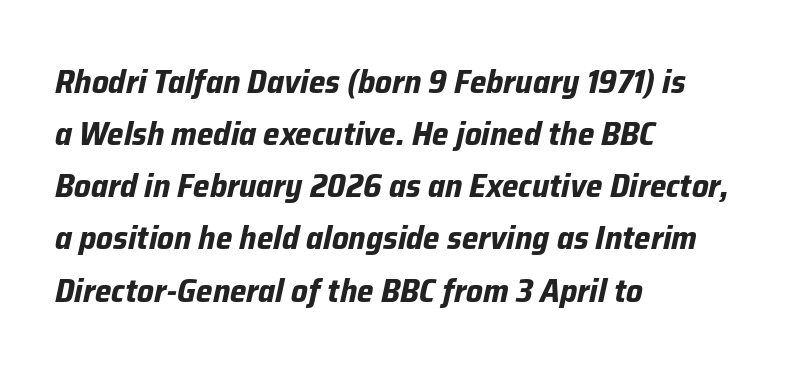
You could not count columns in this text — the font is proportionally spaced. The rag falls on the right side of this text block. Notice how thick the strokes are: this is what a full bold looks like. The whole block is typeset with a tilt. Descenders hang freely into open space. Vertically, the passage feels balanced, rows spaced as you'd expect.
